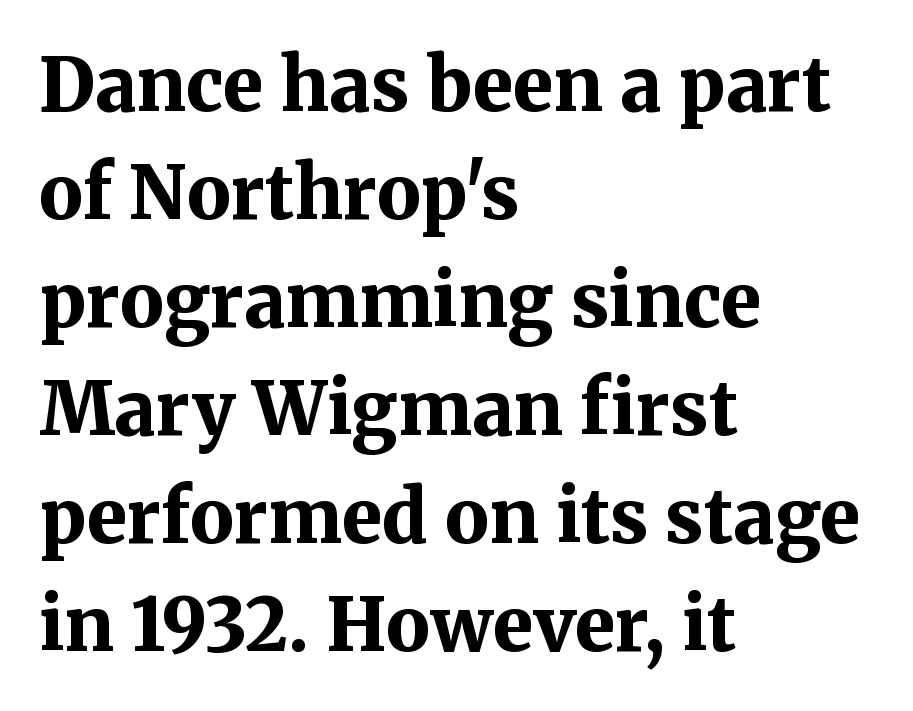
The image shows 73 px bold serif type, upright; set left-aligned, normal line spacing (1.48x), normal letter spacing, not underlined; medium stroke contrast and a medium x-height.
